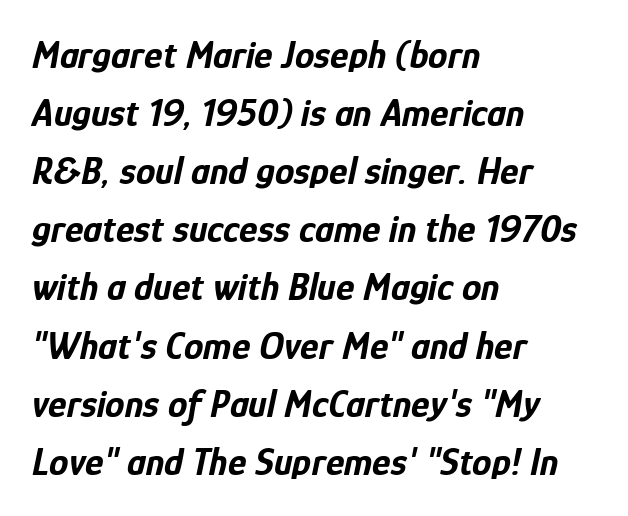
The image shows 39 px bold, condensed type, italic (leaning right); set left-aligned, normal line spacing (1.49x), normal letter spacing, not underlined; low stroke contrast and a medium x-height.
